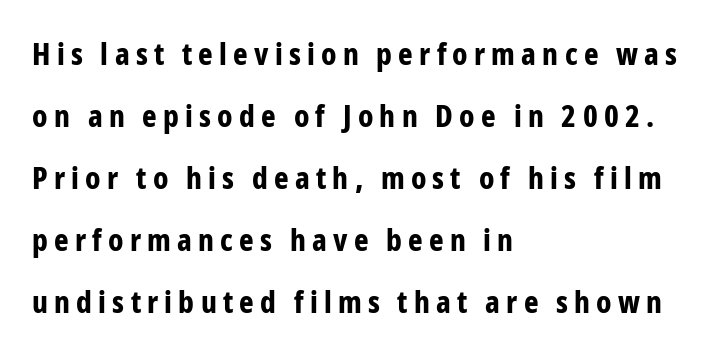
{"serif": "no", "italic": "no", "bold": "yes", "weight": "bold", "width": "condensed", "stroke_contrast": "low", "x_height": "medium", "monospaced": "no", "underline": "no", "align": "left", "line_spacing": "loose", "line_spacing_ratio": 2.0, "letter_spacing": "wide", "letter_spacing_em": 0.2, "glyph_px": 31}
